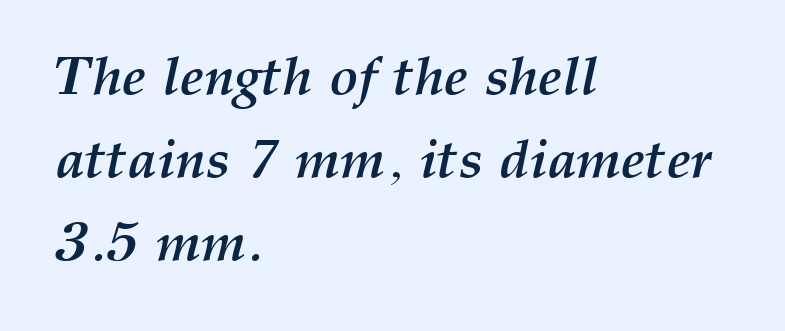
Q: Is the text bold? A: Yes.
Q: Is the text italic (slanted)? A: Yes, it leans right by about 12 degrees.
Q: Is the text underlined? A: No.
Q: How is the paragraph aligned? A: Left-aligned.
Q: Is the spacing between letters normal or unusually wide? A: Normal.
Q: Is the spacing between lines tight, normal or loose? A: Normal.
Q: Width (condensed, normal, or wide)? A: Normal.
Q: Stroke contrast? A: Medium.
Q: x-height? A: Medium.
Q: Monospaced? A: No.
